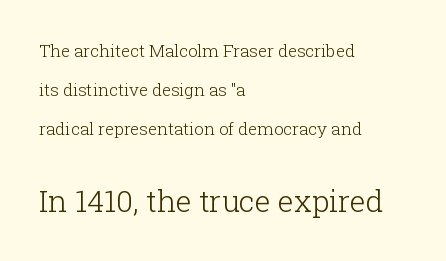
The font family rendered here belongs to the serif group. Whoever set this chose breathing room over compactness in the vertical rhythm. Unmarked baselines from the first word to the last. Every row of glyphs begins at an identical x-position on the left. Spacing verdict: proportional, widths tailored to each character. This is the regular roman posture of the typeface.
